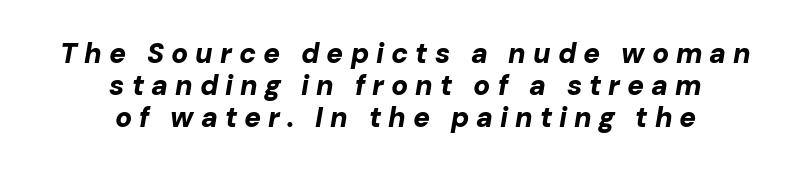
Style check: oblique. The space beneath each line is pristine and unruled. Alignment: centered. The letters advance in unequal steps, a hallmark of proportional type. There is plenty of visible air inserted between adjacent glyphs.
